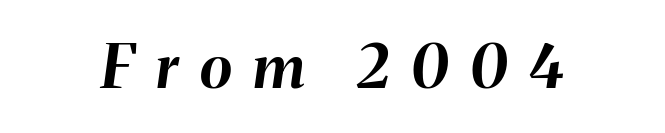
Character widths vary here, with narrow letters taking less room than wide ones. The specimen omits any rule beneath the text block's lines. Stroke thickness is high; the sample reads as a true bold. Does the lettering tilt? It does — this is italic. Loose tracking; the words dissolve into strings of separated letters.
